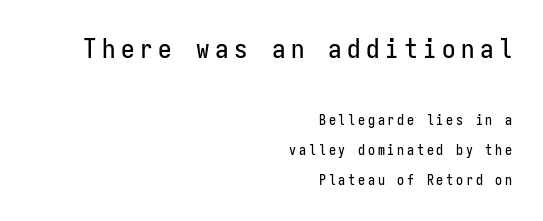
This sample uses expanded letter spacing, leaving extra air between glyphs. Notice how the passage keeps a crisp vertical edge on the right only. A student would notice the top passage is typeset larger than what follows. Characters remain perfectly vertical along every line. Horizontal bands of white between lines are thick stripes.
